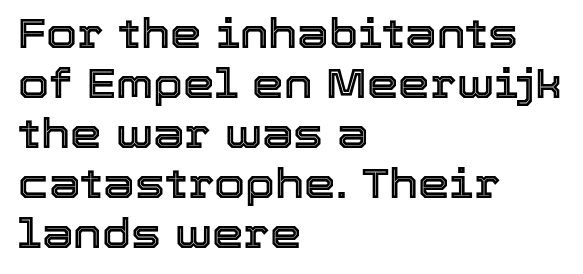
{"italic": "no", "width": "normal", "x_height": "medium", "monospaced": "no", "underline": "no", "align": "left", "line_spacing": "normal", "line_spacing_ratio": 1.25, "letter_spacing": "normal", "letter_spacing_em": 0.0, "glyph_px": 40}
